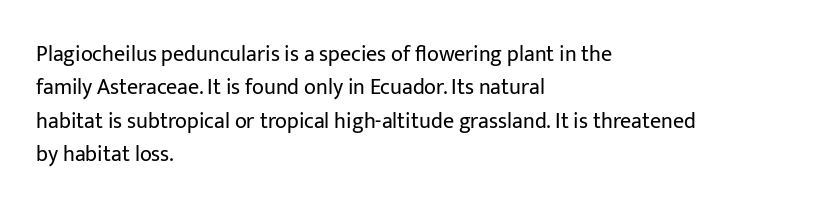
The image shows 22 px text type, upright; set left-aligned, normal line spacing (1.52x), normal letter spacing, not underlined.
